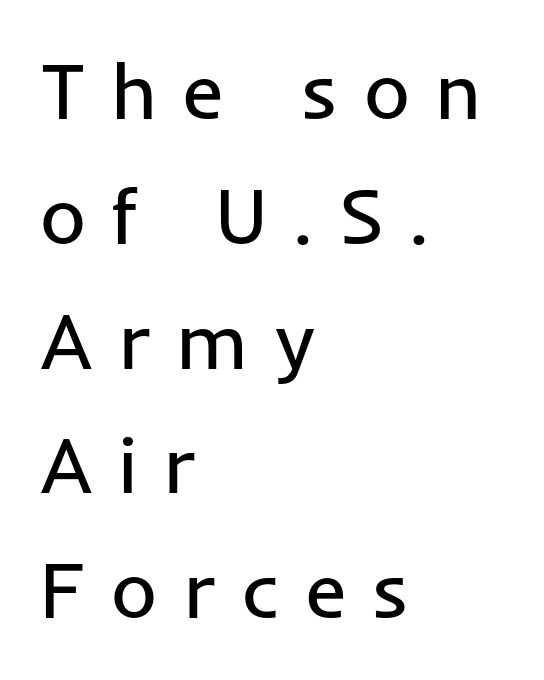
The image shows 79 px regular-weight sans-serif type, upright; set left-aligned, normal line spacing (1.58x), unusually wide letter spacing (+0.32 em), not underlined; low stroke contrast and a medium x-height.
